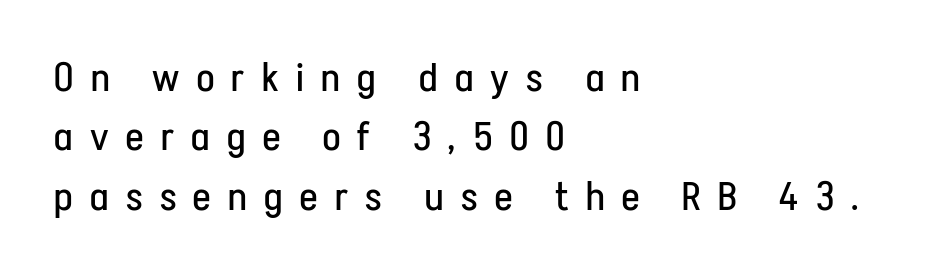
Q: Is the text bold? A: No.
Q: Is the text italic (slanted)? A: No, it is upright.
Q: Is the typeface a serif or a sans-serif typeface? A: Sans-serif.
Q: Is the text underlined? A: No.
Q: How is the paragraph aligned? A: Left-aligned.
Q: Is the spacing between letters normal or unusually wide? A: Unusually wide.
Q: Is the spacing between lines tight, normal or loose? A: Normal.
Q: Width (condensed, normal, or wide)? A: Condensed.
Q: Stroke contrast? A: Low.
Q: x-height? A: Medium.
Q: Monospaced? A: No.
